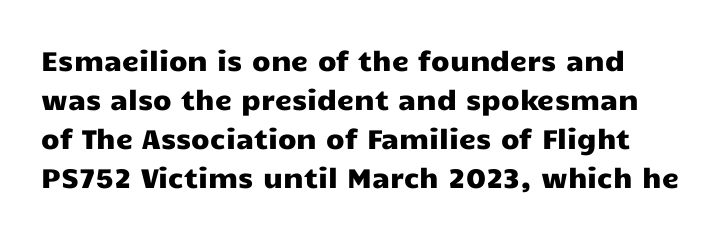
Does the leading feel generous? No, just average. Each row of text sits above clean, open space. You can tell it's not italic because the verticals are truly vertical. Honestly, the letter spacing is just normal — you wouldn't notice it.
